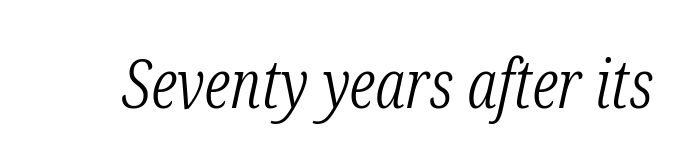
The zone under the glyphs is completely vacant. Each stroke keeps to a modest, everyday thickness or less. When letters slant like this, we call the style italic. The face used here is rendered with its standard letterfit. Unlike a clean sans, this face finishes its strokes with serifs.
